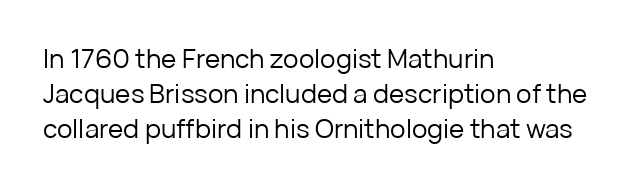
Q: Is the text bold? A: No.
Q: Is the text italic (slanted)? A: No, it is upright.
Q: Is the text underlined? A: No.
Q: How is the paragraph aligned? A: Left-aligned.
Q: Is the spacing between letters normal or unusually wide? A: Normal.
Q: Is the spacing between lines tight, normal or loose? A: Normal.
